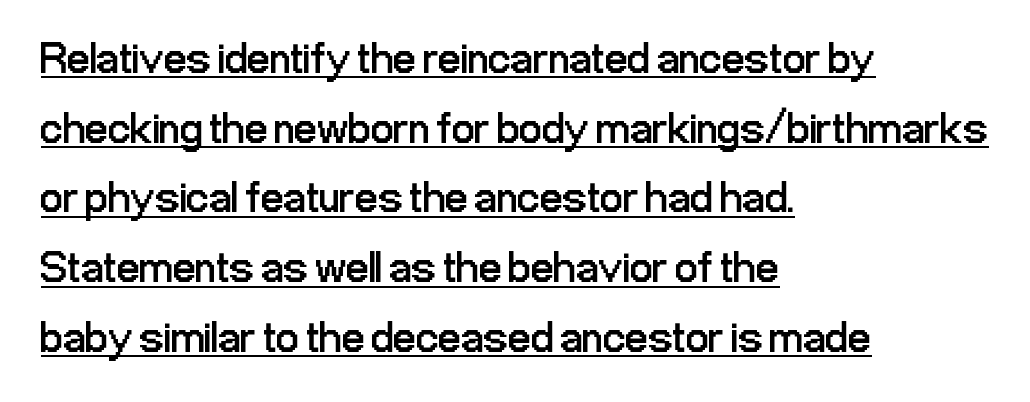
{"serif": "no", "italic": "no", "bold": "no", "weight": "regular", "width": "condensed", "stroke_contrast": "low", "x_height": "medium", "monospaced": "no", "underline": "yes", "align": "left", "line_spacing": "normal", "line_spacing_ratio": 1.55, "letter_spacing": "normal", "letter_spacing_em": 0.0, "glyph_px": 45}
